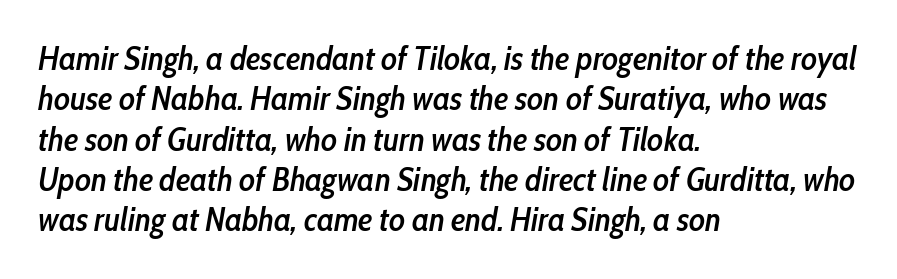
The image shows 33 px semibold, condensed type, italic (leaning right); set left-aligned, line spacing 1.22x, normal letter spacing, not underlined; low stroke contrast and a medium x-height.
